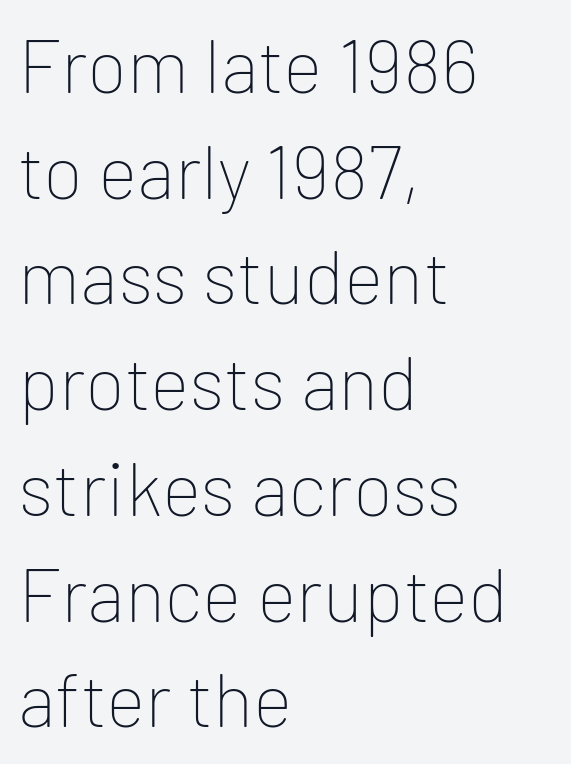
A typesetter would call this leading conventional body-copy spacing. These lines are set flush left with a ragged right edge. Look at the bottom of the vertical strokes: they stop flat, with no serifs. Rule under the text: the space is simply empty.
